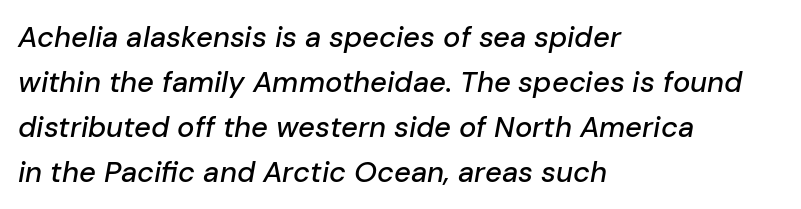
Q: Is the text italic (slanted)? A: Yes, it leans right by about 10 degrees.
Q: Is the text underlined? A: No.
Q: How is the paragraph aligned? A: Left-aligned.
Q: Is the spacing between letters normal or unusually wide? A: Normal.
Q: Is the spacing between lines tight, normal or loose? A: Normal.
Q: Width (condensed, normal, or wide)? A: Normal.
Q: Stroke contrast? A: Low.
Q: x-height? A: Medium.
Q: Monospaced? A: No.
